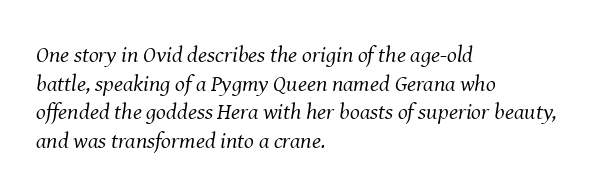
{"italic": "yes", "lean": "right", "slant_degrees": 8, "bold": "no", "underline": "no", "align": "left", "line_spacing": "normal", "line_spacing_ratio": 1.25, "letter_spacing": "normal", "letter_spacing_em": 0.0, "glyph_px": 23}
